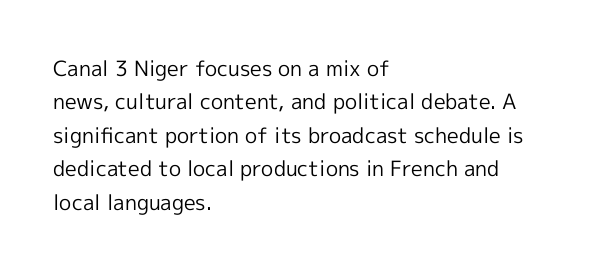
{"italic": "no", "bold": "no", "underline": "no", "align": "left", "line_spacing": "normal", "line_spacing_ratio": 1.59, "letter_spacing": "normal", "letter_spacing_em": 0.0, "glyph_px": 21}
